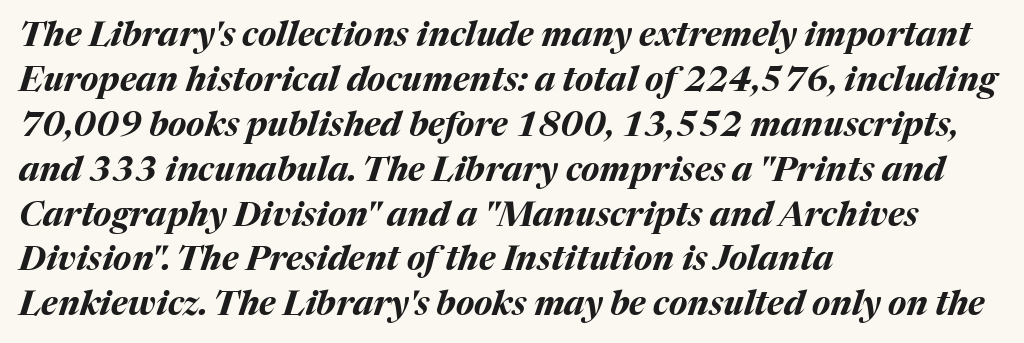
Q: Is the text bold? A: Yes.
Q: Is the text italic (slanted)? A: Yes, it leans right by about 17 degrees.
Q: Is the text underlined? A: No.
Q: How is the paragraph aligned? A: Left-aligned.
Q: Is the spacing between letters normal or unusually wide? A: Normal.
Q: Is the spacing between lines tight, normal or loose? A: Normal.
Q: Width (condensed, normal, or wide)? A: Normal.
Q: Stroke contrast? A: Medium.
Q: x-height? A: Medium.
Q: Monospaced? A: No.
